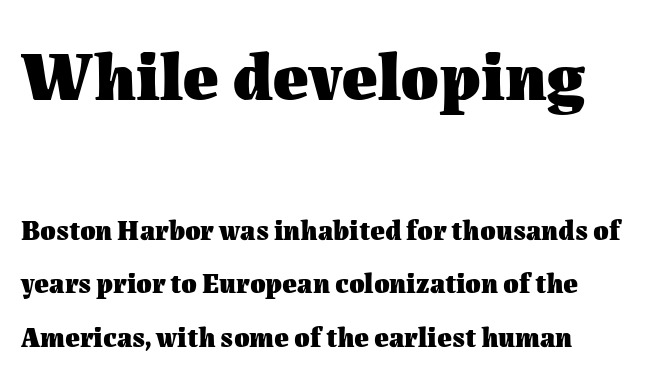
Q: Is the text bold? A: Yes.
Q: Is the text italic (slanted)? A: No, it is upright.
Q: Is the text underlined? A: No.
Q: Is the spacing between letters normal or unusually wide? A: Normal.
Q: Is the spacing between lines tight, normal or loose? A: Loose.
Q: Which block of text is set in a larger size, the first (top) or the second (bottom)? A: The first (top) one.
Q: Width (condensed, normal, or wide)? A: Normal.
Q: Stroke contrast? A: Medium.
Q: x-height? A: Medium.
Q: Monospaced? A: No.
